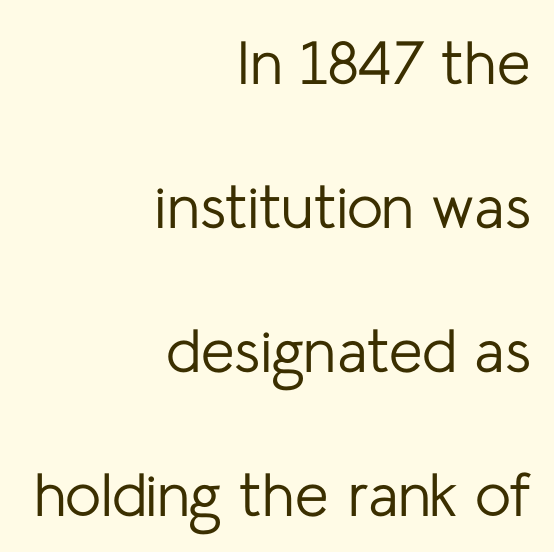
Q: Is the text bold? A: No.
Q: Is the text italic (slanted)? A: No, it is upright.
Q: Is the typeface a serif or a sans-serif typeface? A: Sans-serif.
Q: Is the text underlined? A: No.
Q: How is the paragraph aligned? A: Right-aligned.
Q: Is the spacing between letters normal or unusually wide? A: Normal.
Q: Is the spacing between lines tight, normal or loose? A: Loose.
Q: Width (condensed, normal, or wide)? A: Normal.
Q: Stroke contrast? A: Low.
Q: x-height? A: Medium.
Q: Monospaced? A: No.
